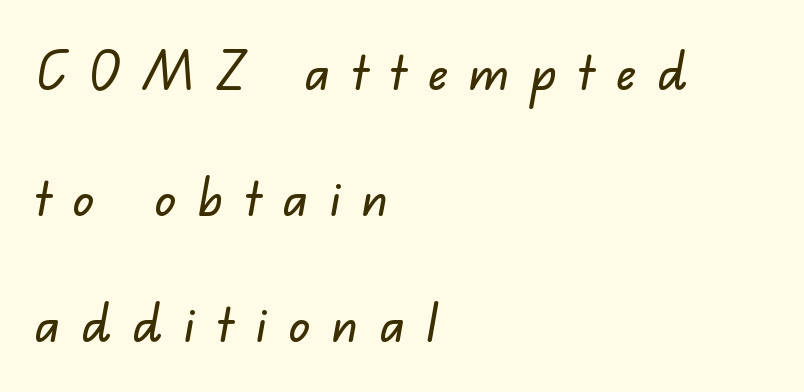
{"serif": "no", "width": "normal", "stroke_contrast": "low", "x_height": "small", "monospaced": "no", "underline": "no", "align": "left", "line_spacing": "loose", "line_spacing_ratio": 2.38, "letter_spacing": "wide", "letter_spacing_em": 0.41, "glyph_px": 53}
